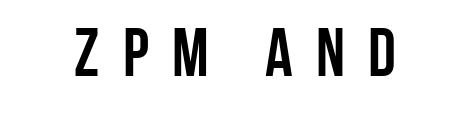
The image shows 68 px semibold, condensed sans-serif type, upright; set unusually wide letter spacing (+0.34 em), not underlined; low stroke contrast and a large x-height.
